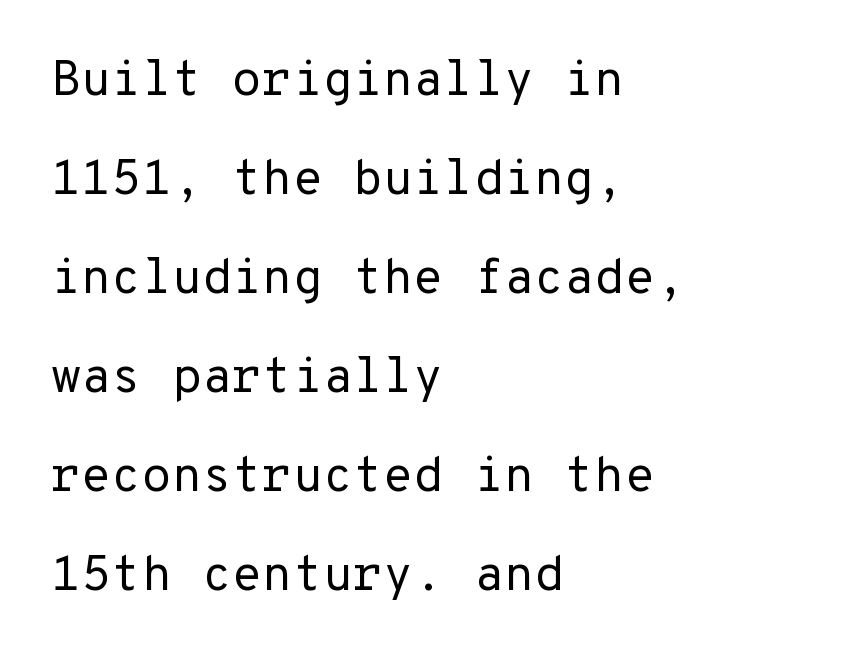
Q: Is the text bold? A: No.
Q: Is the text italic (slanted)? A: No, it is upright.
Q: Is the typeface a serif or a sans-serif typeface? A: Sans-serif.
Q: Is the text underlined? A: No.
Q: How is the paragraph aligned? A: Left-aligned.
Q: Is the spacing between letters normal or unusually wide? A: Normal.
Q: Is the spacing between lines tight, normal or loose? A: Loose.
Q: Width (condensed, normal, or wide)? A: Normal.
Q: Stroke contrast? A: Low.
Q: x-height? A: Medium.
Q: Monospaced? A: Yes.
